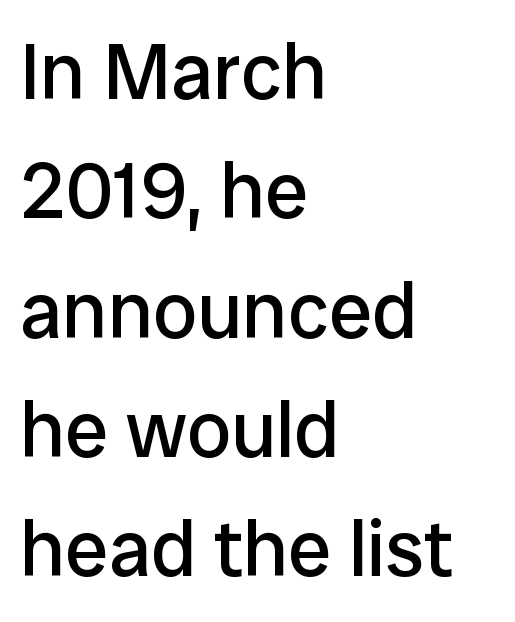
Typographically, this falls in the sans-serif category. Leading matches the norm, producing a regular column. Do the characters align in a grid? No, the font is proportional. Short and long lines alike share a common starting point at left.
